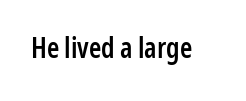
{"serif": "no", "italic": "no", "bold": "semi", "weight": "semibold", "width": "condensed", "stroke_contrast": "low", "x_height": "medium", "monospaced": "no", "underline": "no", "letter_spacing": "normal", "letter_spacing_em": 0.0, "glyph_px": 28}
